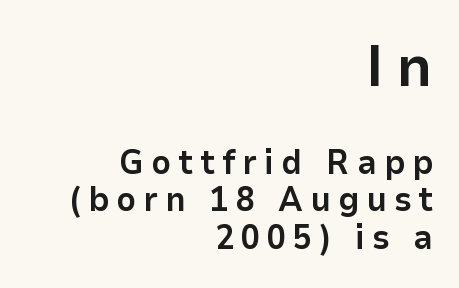
Q: Is the text bold? A: Yes.
Q: Is the text italic (slanted)? A: No, it is upright.
Q: Is the typeface a serif or a sans-serif typeface? A: Sans-serif.
Q: Is the text underlined? A: No.
Q: How is the paragraph aligned? A: Right-aligned.
Q: Is the spacing between letters normal or unusually wide? A: Unusually wide.
Q: Is the spacing between lines tight, normal or loose? A: Tight.
Q: Which block of text is set in a larger size, the first (top) or the second (bottom)? A: The first (top) one.
Q: Width (condensed, normal, or wide)? A: Normal.
Q: Stroke contrast? A: Low.
Q: x-height? A: Medium.
Q: Monospaced? A: No.
